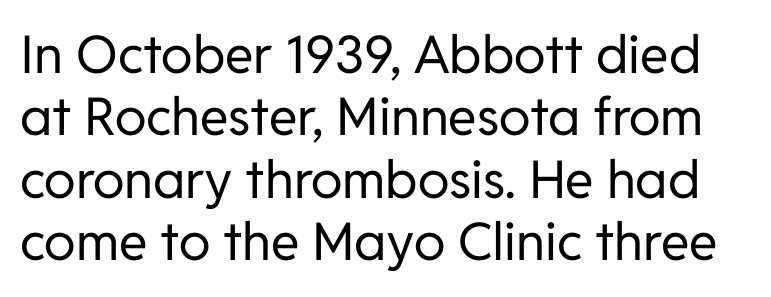
{"serif": "no", "italic": "no", "bold": "no", "weight": "regular", "width": "normal", "stroke_contrast": "low", "x_height": "medium", "monospaced": "no", "underline": "no", "line_spacing_ratio": 1.2, "letter_spacing": "normal", "letter_spacing_em": 0.0, "glyph_px": 52}
